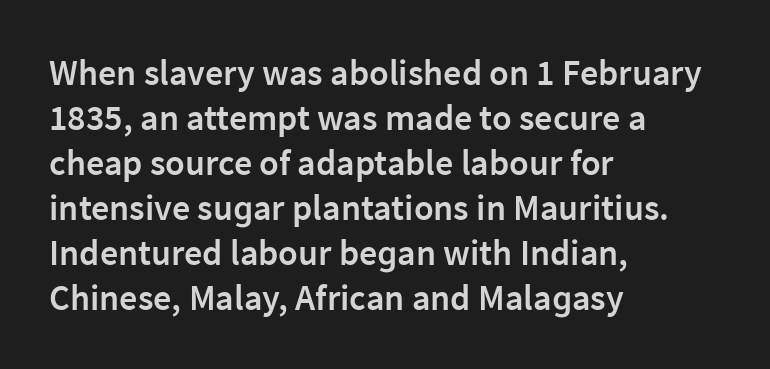
{"serif": "no", "italic": "no", "bold": "semi", "weight": "semibold", "width": "normal", "stroke_contrast": "low", "x_height": "medium", "monospaced": "no", "underline": "no", "align": "left", "line_spacing": "normal", "line_spacing_ratio": 1.25, "letter_spacing": "normal", "letter_spacing_em": 0.0, "glyph_px": 36}
